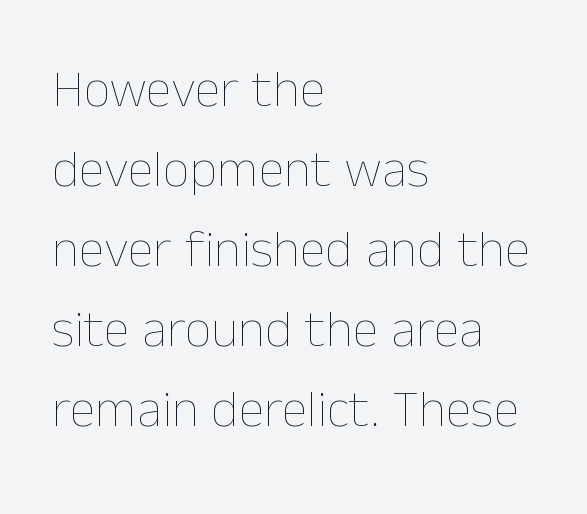
The rendering keeps characters at their native spacing. The designer left line spacing at the default. Varying glyph widths throughout — classic text-font behaviour. The passage shown is not underscored anywhere. The letterforms sit at book weight or below. Short and long lines alike share a common starting point at left.
